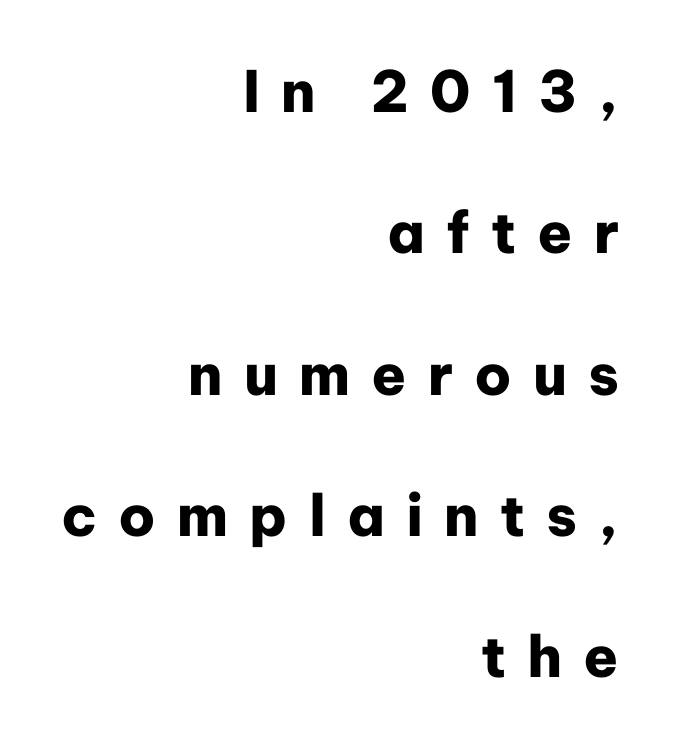
Q: Is the text bold? A: Yes.
Q: Is the text italic (slanted)? A: No, it is upright.
Q: Is the typeface a serif or a sans-serif typeface? A: Sans-serif.
Q: Is the text underlined? A: No.
Q: How is the paragraph aligned? A: Right-aligned.
Q: Is the spacing between letters normal or unusually wide? A: Unusually wide.
Q: Is the spacing between lines tight, normal or loose? A: Loose.
Q: Width (condensed, normal, or wide)? A: Normal.
Q: Stroke contrast? A: Low.
Q: x-height? A: Medium.
Q: Monospaced? A: No.
